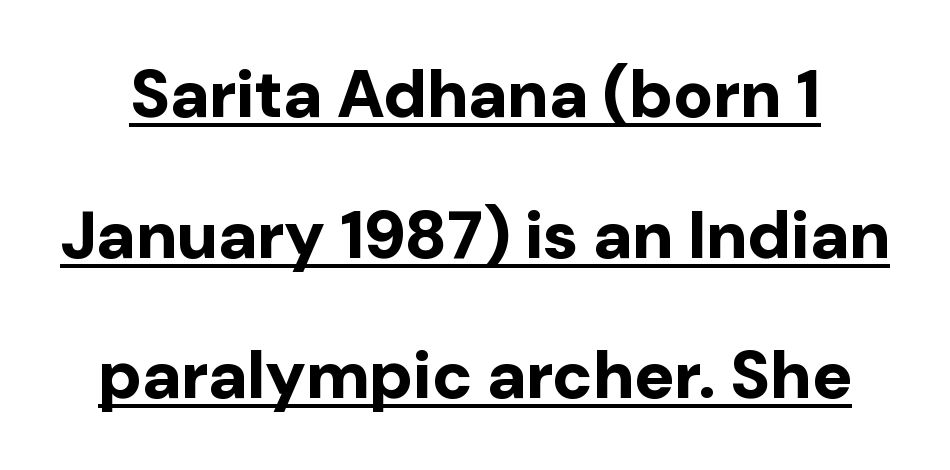
Q: Is the text bold? A: Yes.
Q: Is the text italic (slanted)? A: No, it is upright.
Q: Is the typeface a serif or a sans-serif typeface? A: Sans-serif.
Q: Is the text underlined? A: Yes.
Q: Is the spacing between letters normal or unusually wide? A: Normal.
Q: Is the spacing between lines tight, normal or loose? A: Loose.
Q: Width (condensed, normal, or wide)? A: Normal.
Q: Stroke contrast? A: Low.
Q: x-height? A: Medium.
Q: Monospaced? A: No.
